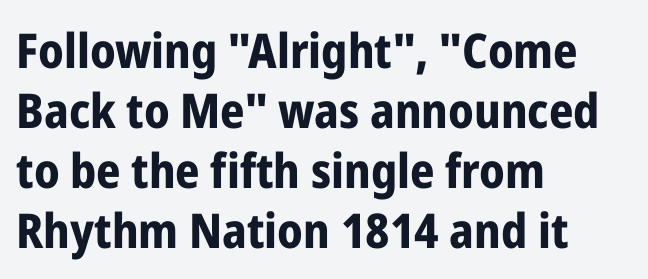
The image shows 48 px bold, condensed sans-serif type, upright; set left-aligned, normal line spacing (1.25x), normal letter spacing, not underlined; low stroke contrast and a medium x-height.
